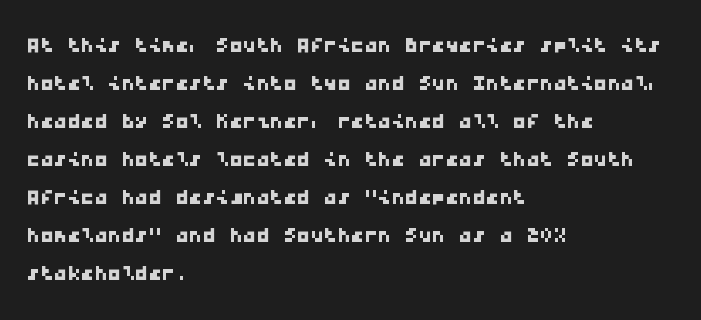
Glyph-to-glyph distance matches everyday printed text. Vertically, the passage feels balanced, rows spaced as you'd expect. Lines of text with bare space underneath. Is the block centered? No — it sits flush against the left margin.
